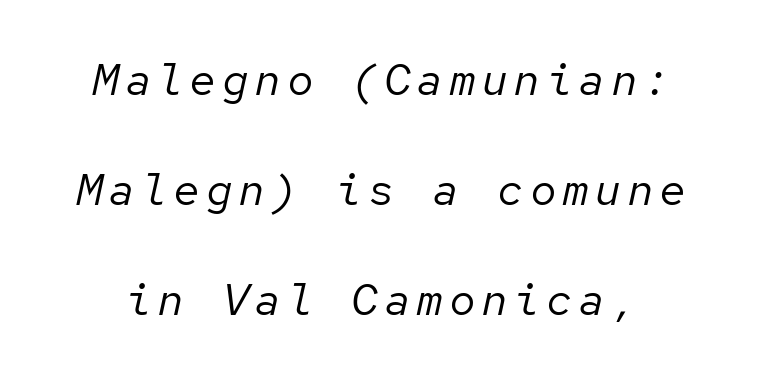
Q: Is the text bold? A: No.
Q: Is the text italic (slanted)? A: Yes, it leans right by about 12 degrees.
Q: Is the text underlined? A: No.
Q: Is the spacing between lines tight, normal or loose? A: Loose.
Q: Width (condensed, normal, or wide)? A: Normal.
Q: Stroke contrast? A: Low.
Q: x-height? A: Medium.
Q: Monospaced? A: Yes.
